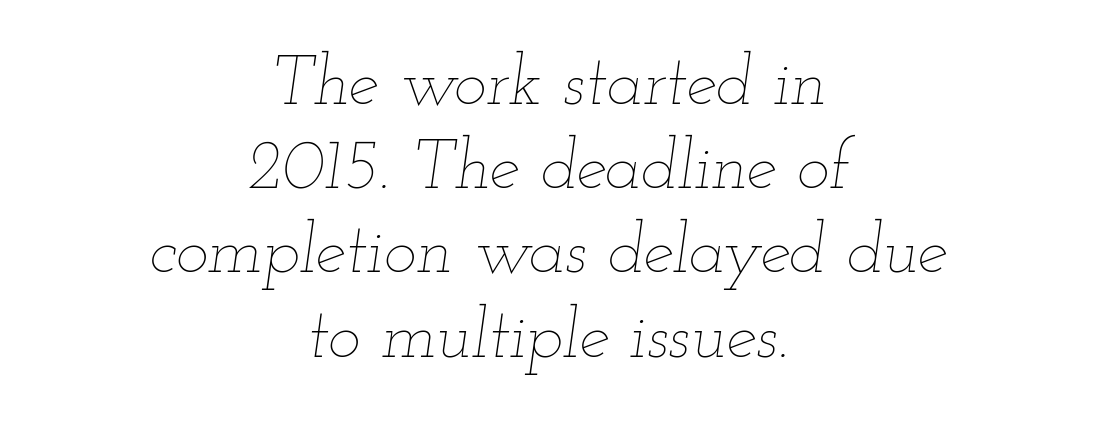
Clear beneath every line of the passage. These lines are centered, leaving both edges ragged. Stems here are at most as thick as an everyday book face. Each letter keeps its own natural width here, so spacing adapts to shape. A typesetter would call this zero additional tracking.
